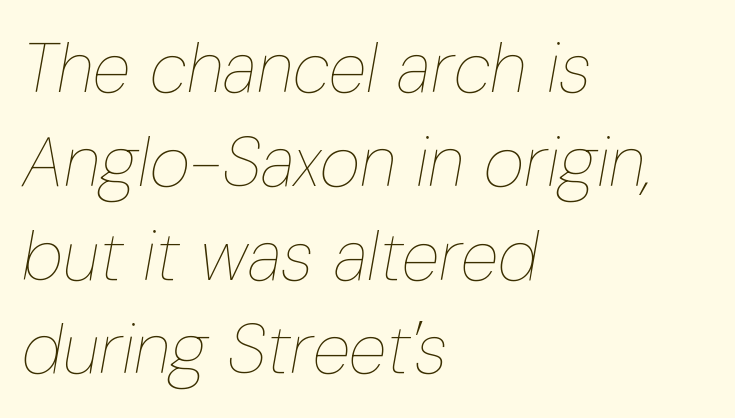
Q: Is the text bold? A: No.
Q: Is the text italic (slanted)? A: Yes, it leans right by about 10 degrees.
Q: Is the text underlined? A: No.
Q: How is the paragraph aligned? A: Left-aligned.
Q: Is the spacing between letters normal or unusually wide? A: Normal.
Q: Is the spacing between lines tight, normal or loose? A: Normal.
Q: Width (condensed, normal, or wide)? A: Condensed.
Q: Stroke contrast? A: Low.
Q: x-height? A: Medium.
Q: Monospaced? A: No.
